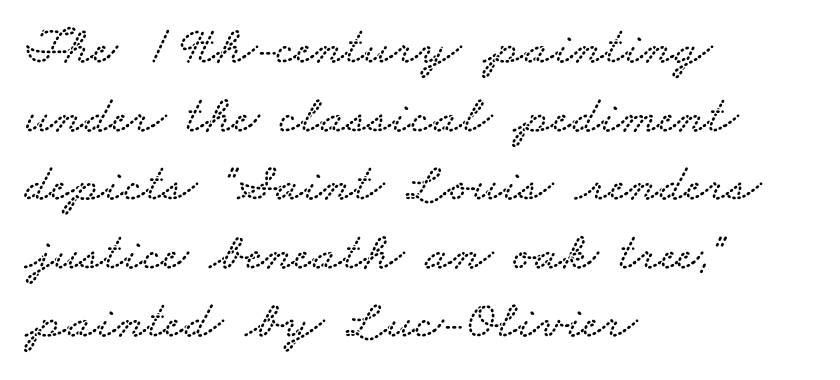
Q: Is the typeface a serif or a sans-serif typeface? A: Serif.
Q: Is the text underlined? A: No.
Q: How is the paragraph aligned? A: Left-aligned.
Q: Is the spacing between letters normal or unusually wide? A: Normal.
Q: Is the spacing between lines tight, normal or loose? A: Normal.
Q: Width (condensed, normal, or wide)? A: Wide.
Q: Stroke contrast? A: Low.
Q: x-height? A: Small.
Q: Monospaced? A: No.
